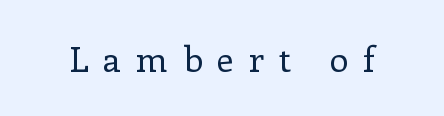
The image shows 35 px regular-weight serif type, upright; set unusually wide letter spacing (+0.42 em), not underlined; low stroke contrast and a medium x-height.
